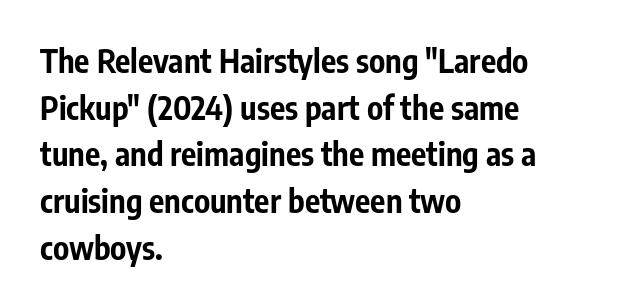
{"serif": "no", "italic": "no", "bold": "yes", "weight": "bold", "width": "condensed", "stroke_contrast": "low", "x_height": "medium", "monospaced": "no", "underline": "no", "align": "left", "line_spacing": "normal", "line_spacing_ratio": 1.46, "letter_spacing": "normal", "letter_spacing_em": 0.0, "glyph_px": 32}
